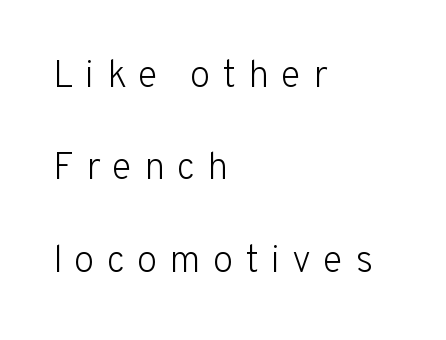
The image shows 38 px light sans-serif type, upright; set left-aligned, loose line spacing (2.43x), unusually wide letter spacing (+0.31 em), not underlined; low stroke contrast and a medium x-height.
